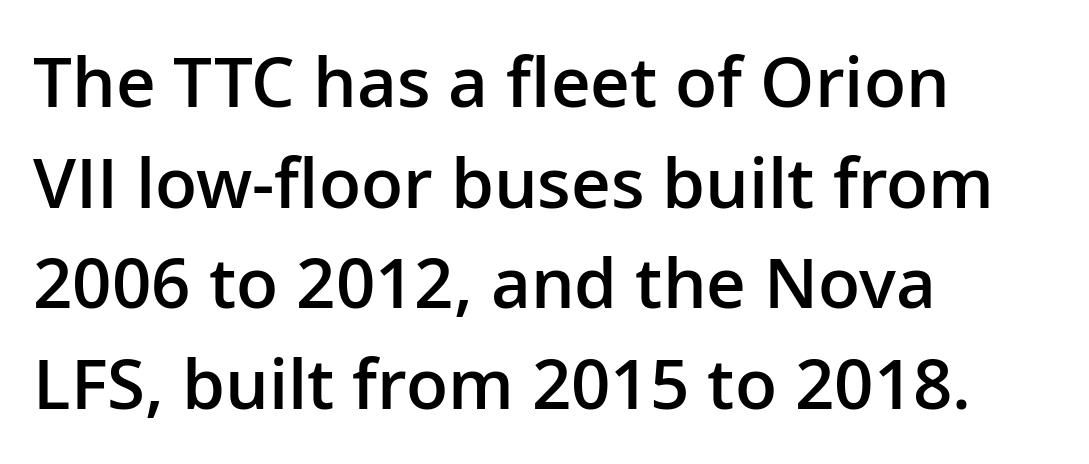
Characters remain perfectly vertical along every line. Stroke thickness is moderately raised; the sample reads as semibold. The letters carry no serifs — their stems end cleanly without finishing strokes. Clear beneath every line of the passage.
